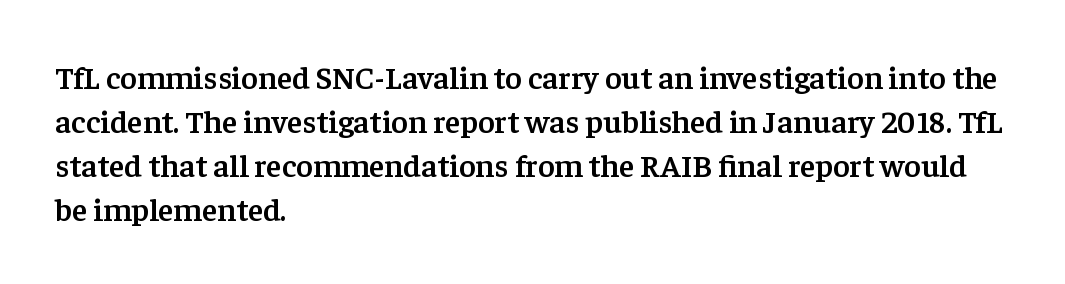
The ragged edge is on the right, which tells us the setting is flush left. Characters follow at the spacing the type designer built in. Style check: upright. Students, this is semibold: more ink than regular, less than bold.
